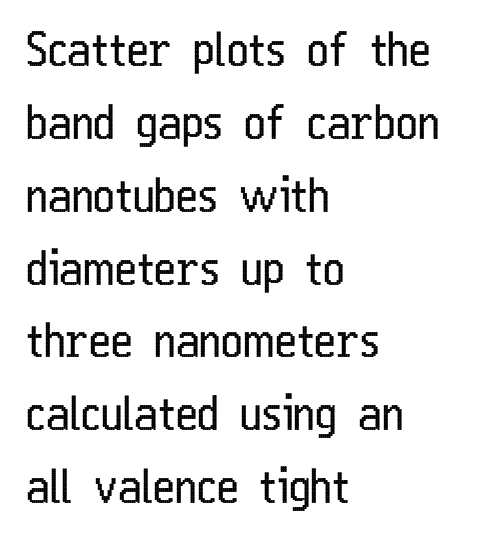
The space between consecutive lines is moderate. The face used here is rendered with its standard letterfit. Is there any slant? The stems are plumb. Where is the straight margin? On the left. The characters display no serif detailing; their extremities are plain.
